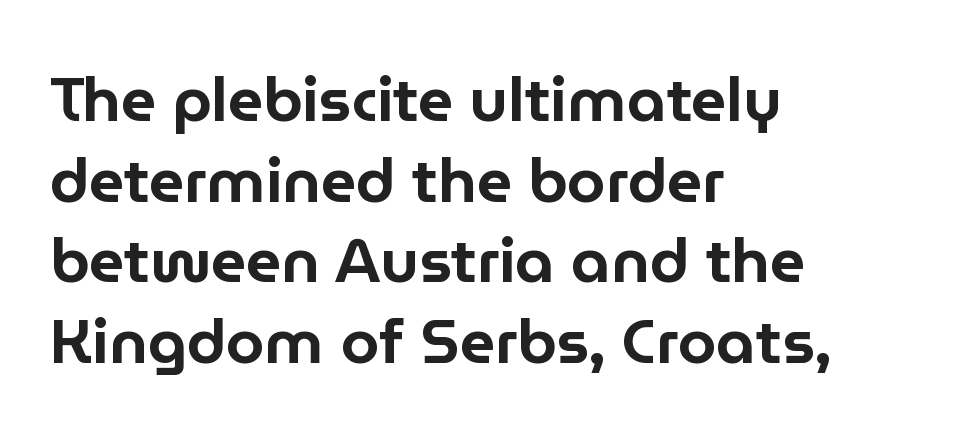
The image shows 62 px sans-serif type, upright; set left-aligned, normal line spacing (1.3x), normal letter spacing, not underlined; low stroke contrast and a medium x-height.
